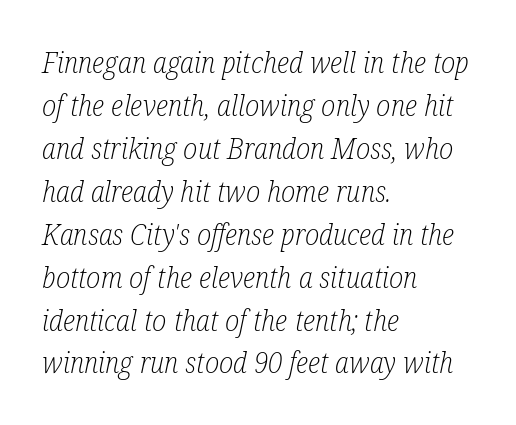
The rendering uses natural spacing where letterforms have individual widths. Bare-footed words on every line. There's an unmistakable incline to the writing here. Short note: letters normally spaced.
